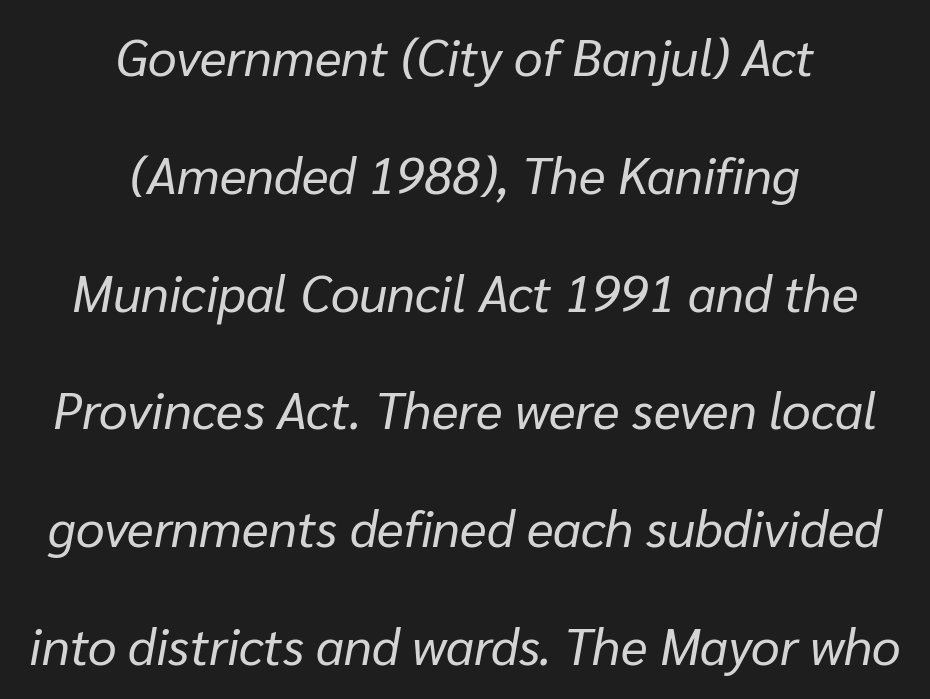
{"italic": "yes", "lean": "right", "slant_degrees": 10, "bold": "no", "weight": "regular", "width": "normal", "stroke_contrast": "low", "x_height": "medium", "monospaced": "no", "underline": "no", "align": "center", "line_spacing": "loose", "line_spacing_ratio": 2.31, "letter_spacing": "normal", "letter_spacing_em": 0.0, "glyph_px": 51}
